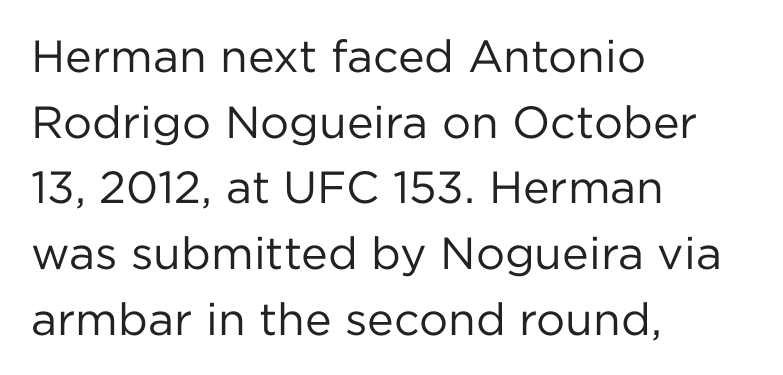
Quick note: not italic, upright. Letters have the restrained weight of plain body copy at most. These lines sit exactly where default settings would place them. A bare baseline throughout the passage.
